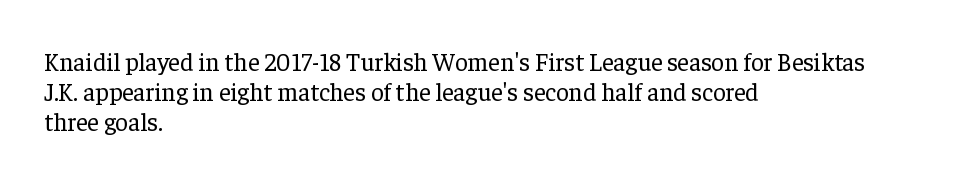
{"italic": "no", "bold": "no", "underline": "no", "align": "left", "line_spacing_ratio": 1.21, "letter_spacing": "normal", "letter_spacing_em": 0.0, "glyph_px": 25}
